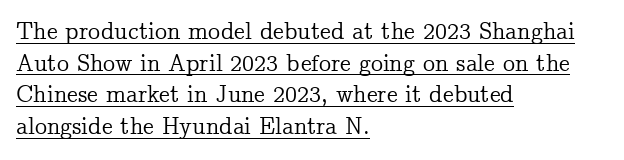
Q: Is the text italic (slanted)? A: No, it is upright.
Q: Is the text underlined? A: Yes.
Q: How is the paragraph aligned? A: Left-aligned.
Q: Is the spacing between letters normal or unusually wide? A: Normal.
Q: Is the spacing between lines tight, normal or loose? A: Normal.
